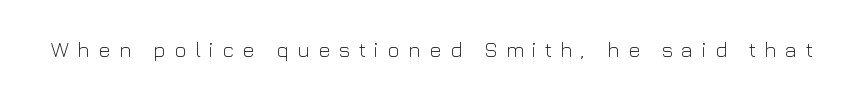
{"italic": "no", "bold": "no", "underline": "no", "letter_spacing": "wide", "letter_spacing_em": 0.4, "glyph_px": 21}
